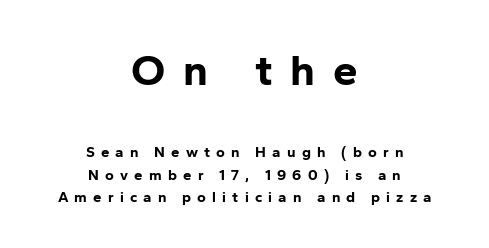
Q: Is the text bold? A: Yes.
Q: Is the text italic (slanted)? A: No, it is upright.
Q: Is the typeface a serif or a sans-serif typeface? A: Sans-serif.
Q: Is the text underlined? A: No.
Q: How is the paragraph aligned? A: Centered.
Q: Is the spacing between letters normal or unusually wide? A: Unusually wide.
Q: Is the spacing between lines tight, normal or loose? A: Normal.
Q: Which block of text is set in a larger size, the first (top) or the second (bottom)? A: The first (top) one.
Q: Width (condensed, normal, or wide)? A: Normal.
Q: Stroke contrast? A: Low.
Q: x-height? A: Medium.
Q: Monospaced? A: No.
